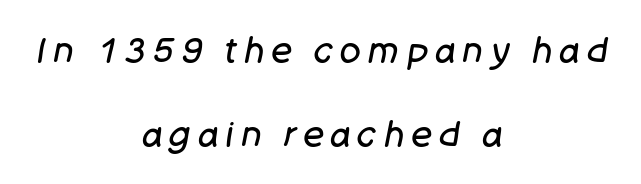
The passage is arranged like a title page — every line centered. This rendering widens character spacing well past its baseline value. Summary of vertical rhythm: relaxed, with wide interline spacing. Is the stroke heavy? The answer is a plain regular-or-lighter.
